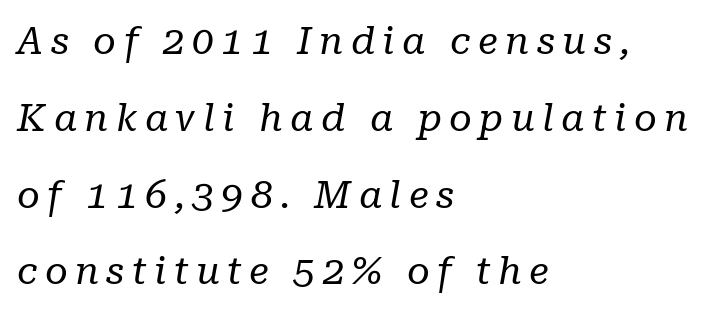
{"serif": "yes", "italic": "yes", "lean": "right", "slant_degrees": 10, "bold": "no", "weight": "regular", "width": "normal", "stroke_contrast": "low", "x_height": "medium", "monospaced": "no", "underline": "no", "align": "left", "line_spacing": "loose", "line_spacing_ratio": 1.97, "glyph_px": 39}
